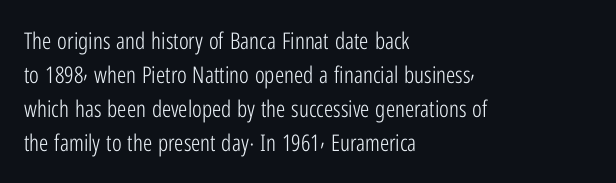
{"italic": "no", "bold": "no", "underline": "no", "align": "left", "line_spacing": "normal", "line_spacing_ratio": 1.48, "letter_spacing": "normal", "letter_spacing_em": 0.0, "glyph_px": 23}
